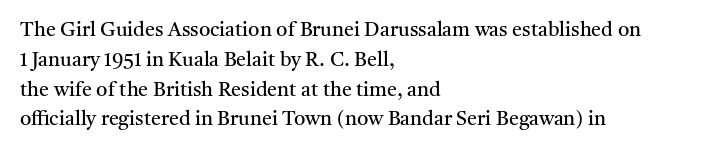
{"italic": "no", "bold": "no", "underline": "no", "align": "left", "line_spacing": "normal", "line_spacing_ratio": 1.49, "letter_spacing": "normal", "letter_spacing_em": 0.0, "glyph_px": 20}
